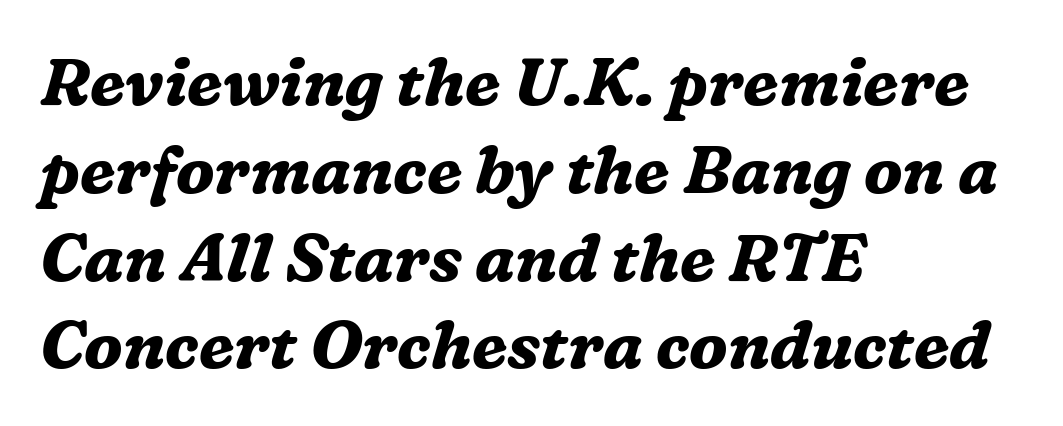
{"serif": "yes", "italic": "yes", "lean": "right", "slant_degrees": 16, "bold": "yes", "weight": "bold", "width": "normal", "stroke_contrast": "medium", "x_height": "medium", "monospaced": "no", "underline": "no", "align": "left", "line_spacing": "normal", "line_spacing_ratio": 1.33, "letter_spacing": "normal", "letter_spacing_em": 0.0, "glyph_px": 66}
